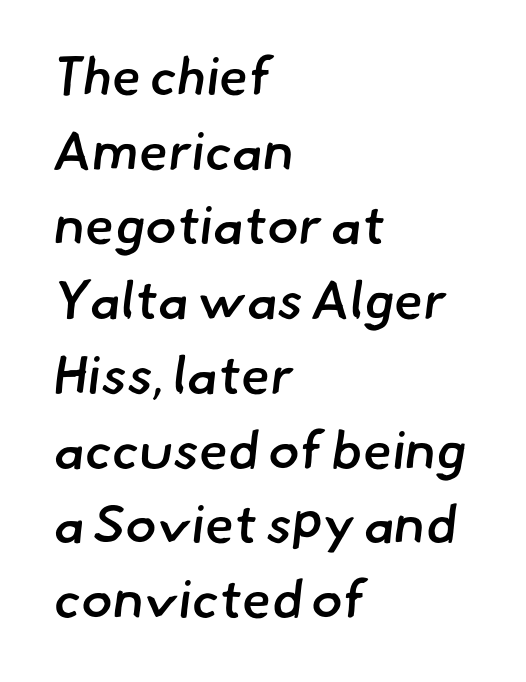
The image shows 53 px semibold sans-serif type; set left-aligned, normal line spacing (1.41x), normal letter spacing, not underlined; low stroke contrast and a small x-height.
